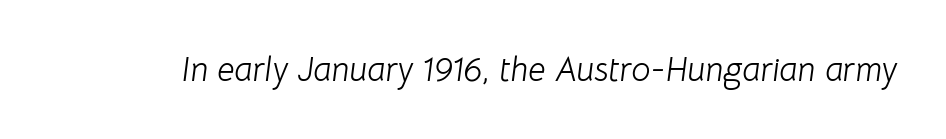
Q: Is the text bold? A: No.
Q: Is the text italic (slanted)? A: Yes, it leans right by about 8 degrees.
Q: Is the text underlined? A: No.
Q: Is the spacing between letters normal or unusually wide? A: Normal.
Q: Width (condensed, normal, or wide)? A: Normal.
Q: Stroke contrast? A: Low.
Q: x-height? A: Medium.
Q: Monospaced? A: No.
